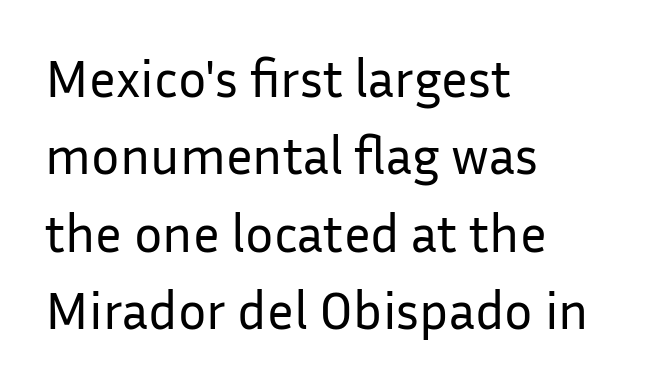
The baseline area is clear. The passage shown is typeset with a sans-serif family. The passage shown is not bold in any degree. These lines are rendered in a variable-pitch font. A classic flush-left, rag-right setting is used for this passage.
